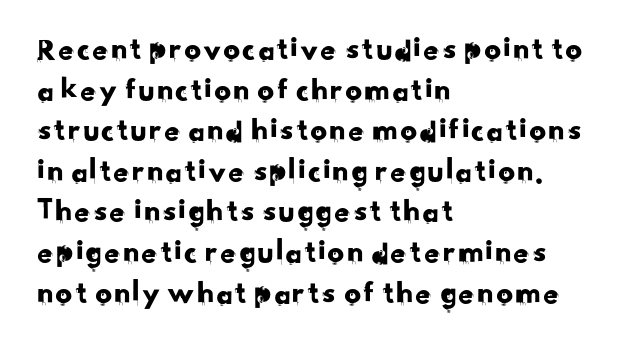
{"serif": "no", "width": "normal", "stroke_contrast": "low", "x_height": "small", "monospaced": "no", "underline": "no", "align": "left", "line_spacing_ratio": 1.23, "letter_spacing": "normal", "letter_spacing_em": 0.0, "glyph_px": 33}
